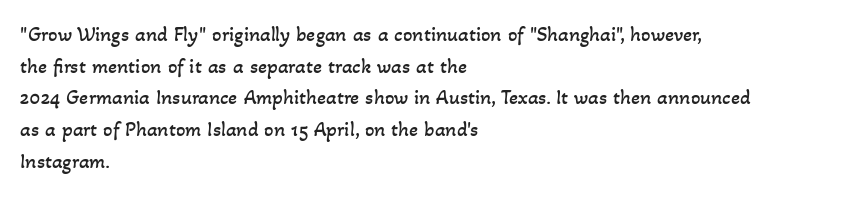
Is the stroke heavy? The answer is a plain regular-or-lighter. A bare baseline throughout the passage. The rows are spaced the way most documents space them. Leftover space on each line is placed entirely after the last word.
